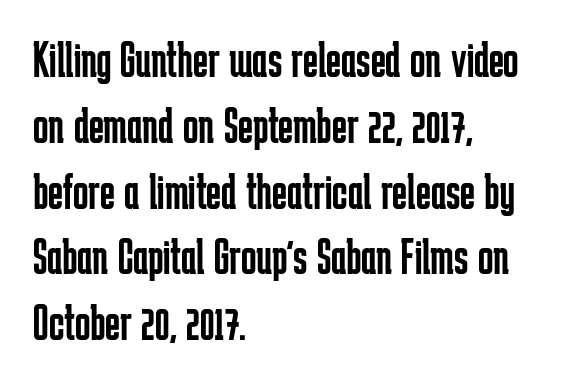
{"serif": "no", "italic": "no", "bold": "no", "weight": "regular", "width": "condensed", "stroke_contrast": "low", "x_height": "medium", "monospaced": "no", "underline": "no", "align": "left", "line_spacing": "normal", "line_spacing_ratio": 1.29, "letter_spacing": "normal", "letter_spacing_em": 0.0, "glyph_px": 51}
